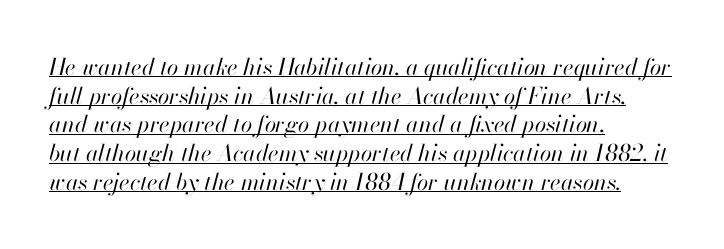
The image shows 23 px text type, italic (leaning right); set left-aligned, normal line spacing (1.25x), normal letter spacing, underlined.
